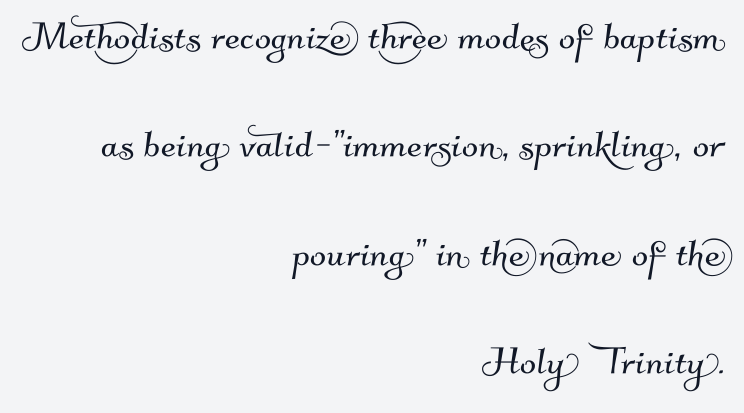
Q: Is the typeface a serif or a sans-serif typeface? A: Sans-serif.
Q: Is the text underlined? A: No.
Q: How is the paragraph aligned? A: Right-aligned.
Q: Is the spacing between letters normal or unusually wide? A: Normal.
Q: Is the spacing between lines tight, normal or loose? A: Loose.
Q: Width (condensed, normal, or wide)? A: Normal.
Q: Stroke contrast? A: Medium.
Q: x-height? A: Small.
Q: Monospaced? A: No.
